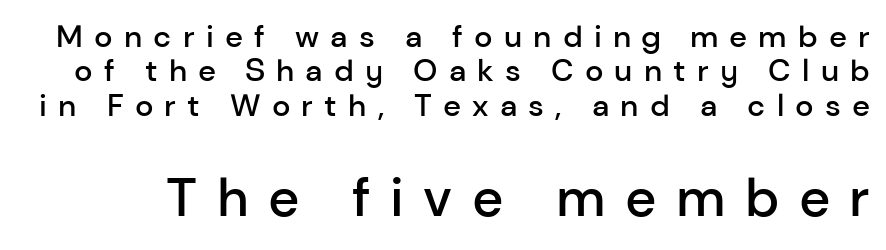
{"serif": "no", "italic": "no", "bold": "semi", "weight": "semibold", "width": "normal", "stroke_contrast": "low", "x_height": "medium", "monospaced": "no", "underline": "no", "line_spacing": "tight", "line_spacing_ratio": 1.11, "letter_spacing": "wide", "letter_spacing_em": 0.36, "larger_block": "second", "size_ratio": 1.74, "glyph_px": 54}
